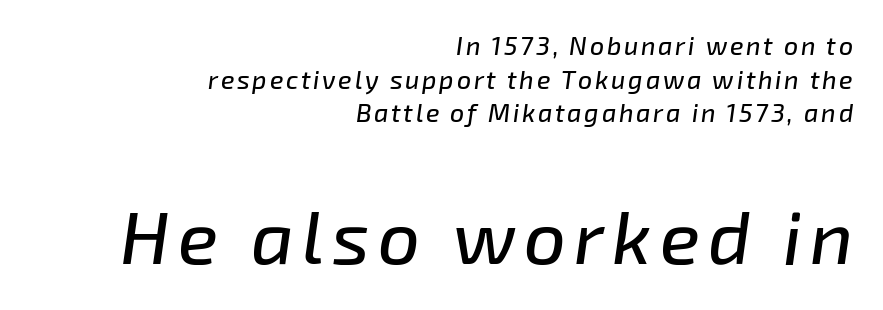
{"italic": "yes", "lean": "right", "slant_degrees": 8, "width": "normal", "stroke_contrast": "low", "x_height": "medium", "monospaced": "no", "underline": "no", "align": "right", "line_spacing": "normal", "line_spacing_ratio": 1.35, "larger_block": "second", "size_ratio": 2.96, "glyph_px": 74}
